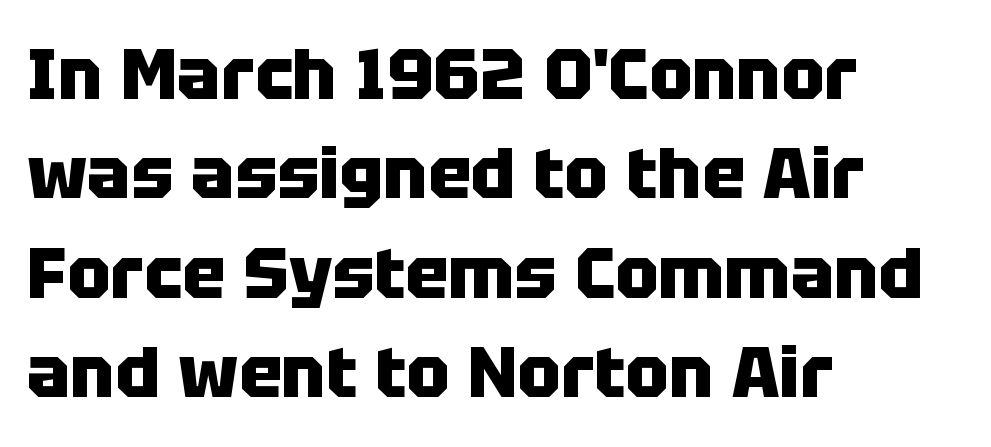
The image shows 72 px heavy sans-serif type, upright; set left-aligned, normal line spacing (1.38x), normal letter spacing, not underlined; low stroke contrast and a large x-height.
